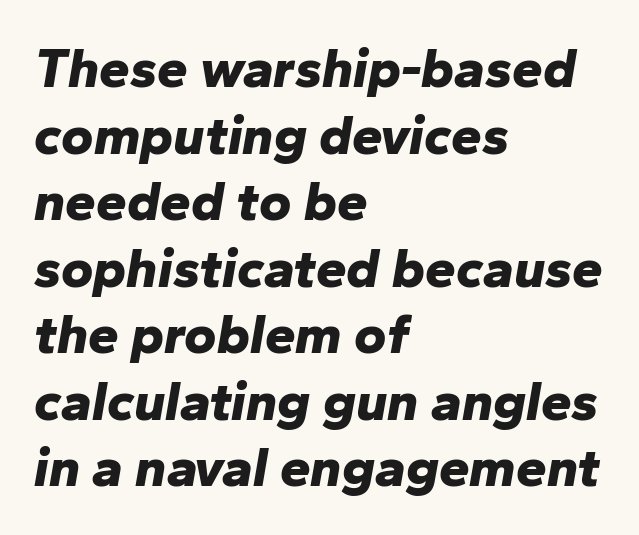
The image shows 55 px bold type, italic (leaning right); set left-aligned, line spacing 1.21x, normal letter spacing, not underlined; low stroke contrast and a medium x-height.
